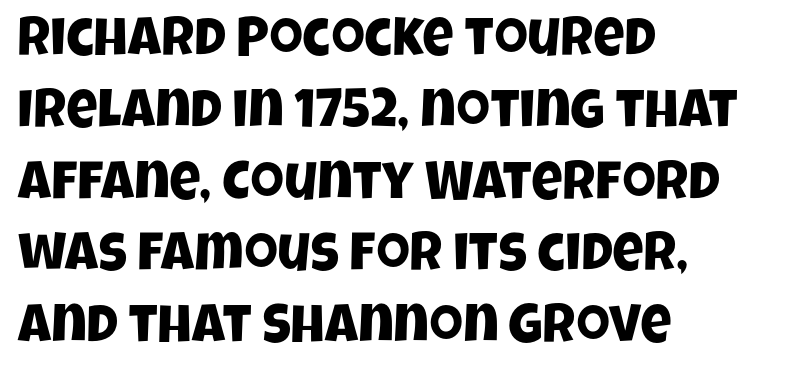
Typographically, this falls in the sans-serif category. Compared with typical body copy, the letter spacing here is the same. Think of a printed novel: that variable character pitch is what you see here. The baseline area is clear. Honestly, the row spacing looks completely unremarkable.
